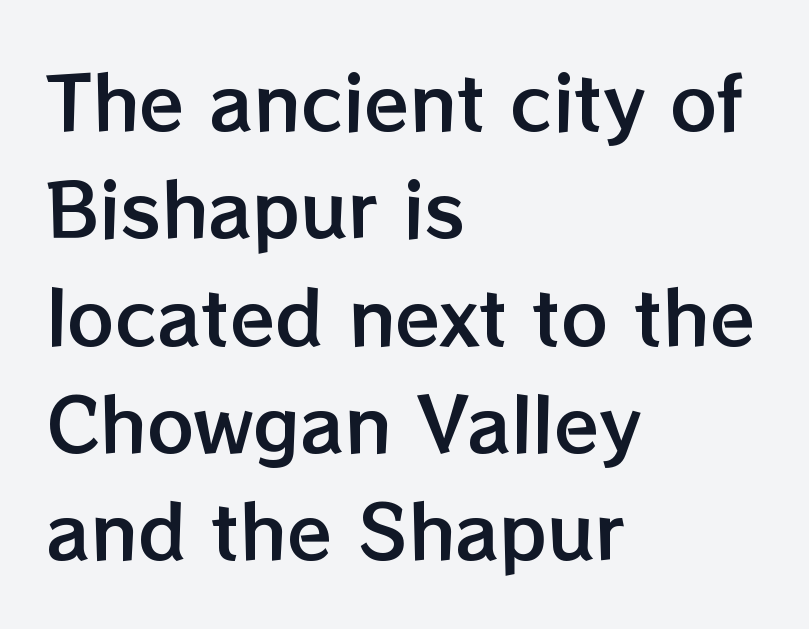
Notice how descenders clear the ascenders below comfortably — that's standard leading. No word sits above an underline. This sample has the flowing, uneven cadence of proportional lettering. This sample uses an upright cut, with every glyph sitting square on the baseline.
